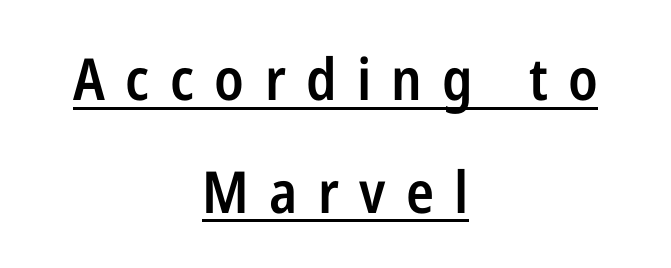
Note the varied advance widths — an 'i' is clearly narrower than an 'm'. Line starts and ends both wander, symmetrically. To sum up the face: it is a sans, with no serifs. A somewhat darkened texture: the type is semibold rather than bold.
